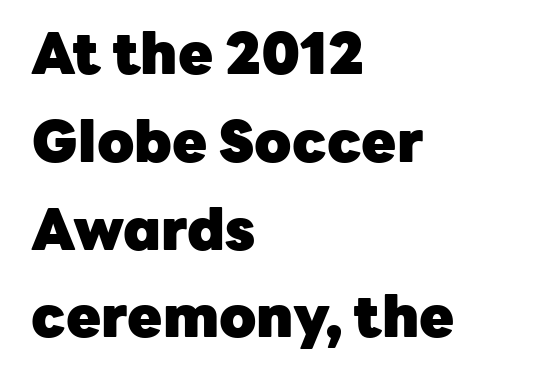
The image shows 57 px heavy sans-serif type, upright; set left-aligned, normal line spacing (1.54x), normal letter spacing, not underlined; low stroke contrast and a medium x-height.
